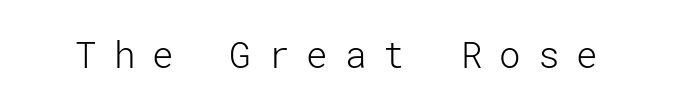
The image shows 36 px light sans-serif type, upright; set unusually wide letter spacing (+0.47 em), not underlined; low stroke contrast and a medium x-height.
